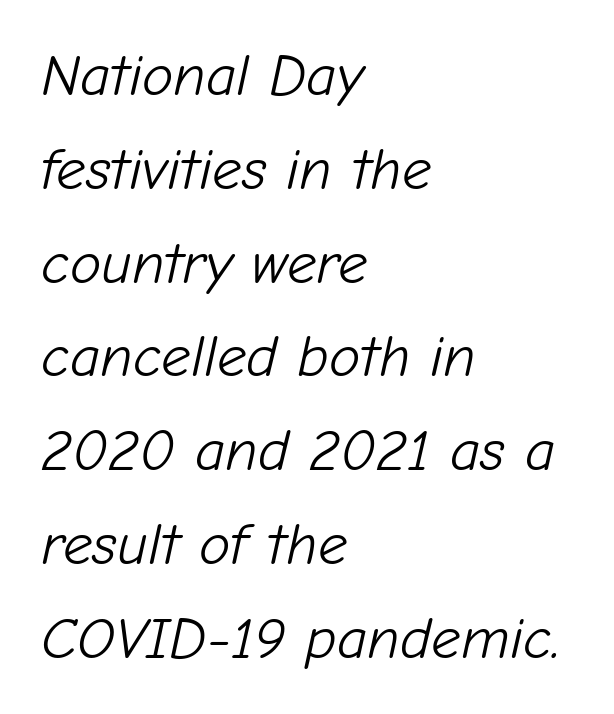
The passage shown is not underscored anywhere. What stands out about the letter spacing? Nothing — it is the standard amount. Spacing verdict: proportional, widths tailored to each character. The weight would be labelled regular, book, light, or lighter still.
